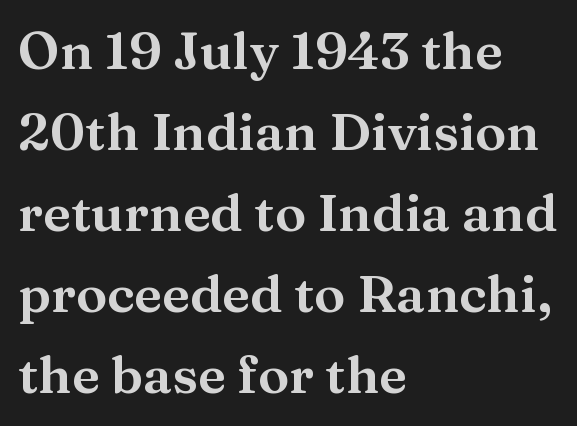
The image shows 52 px wide serif type, upright; set left-aligned, normal line spacing (1.56x), normal letter spacing, not underlined; medium stroke contrast and a medium x-height.
